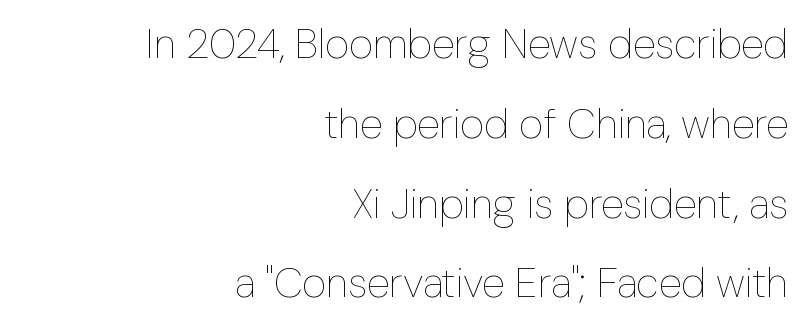
Q: Is the text bold? A: No.
Q: Is the text italic (slanted)? A: No, it is upright.
Q: Is the text underlined? A: No.
Q: How is the paragraph aligned? A: Right-aligned.
Q: Is the spacing between letters normal or unusually wide? A: Normal.
Q: Is the spacing between lines tight, normal or loose? A: Loose.
Q: Width (condensed, normal, or wide)? A: Condensed.
Q: Stroke contrast? A: Low.
Q: x-height? A: Medium.
Q: Monospaced? A: No.
